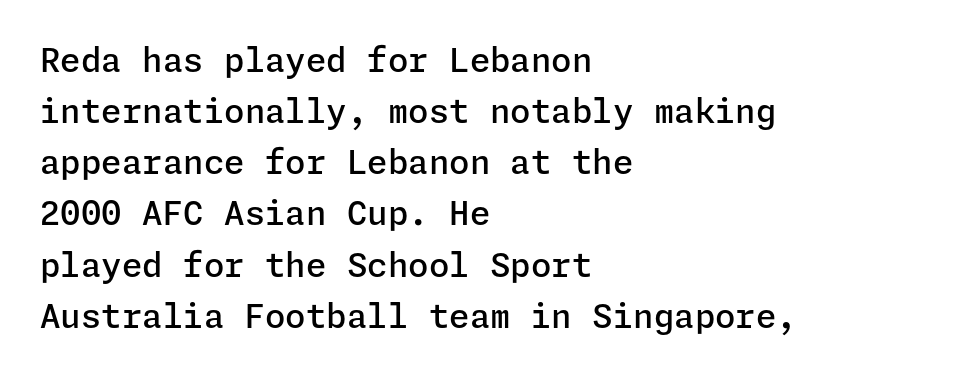
{"serif": "no", "italic": "no", "bold": "semi", "weight": "semibold", "width": "normal", "stroke_contrast": "low", "x_height": "medium", "underline": "no", "align": "left", "line_spacing": "normal", "line_spacing_ratio": 1.55, "letter_spacing": "normal", "letter_spacing_em": 0.0, "glyph_px": 33}
